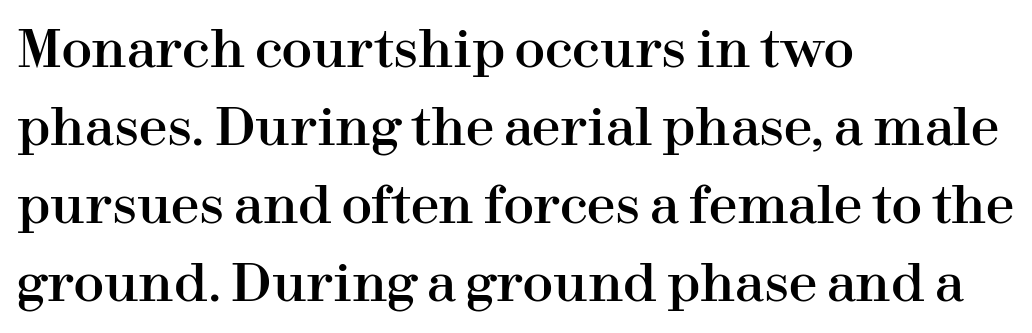
Type style note: has serifs. Line spacing here is normal. Clear beneath every line of the passage. Notice how the stems are strictly vertical — no italics here. These lines are rendered in a variable-pitch font. This sample is left-justified, so line endings fall wherever the words run out.
